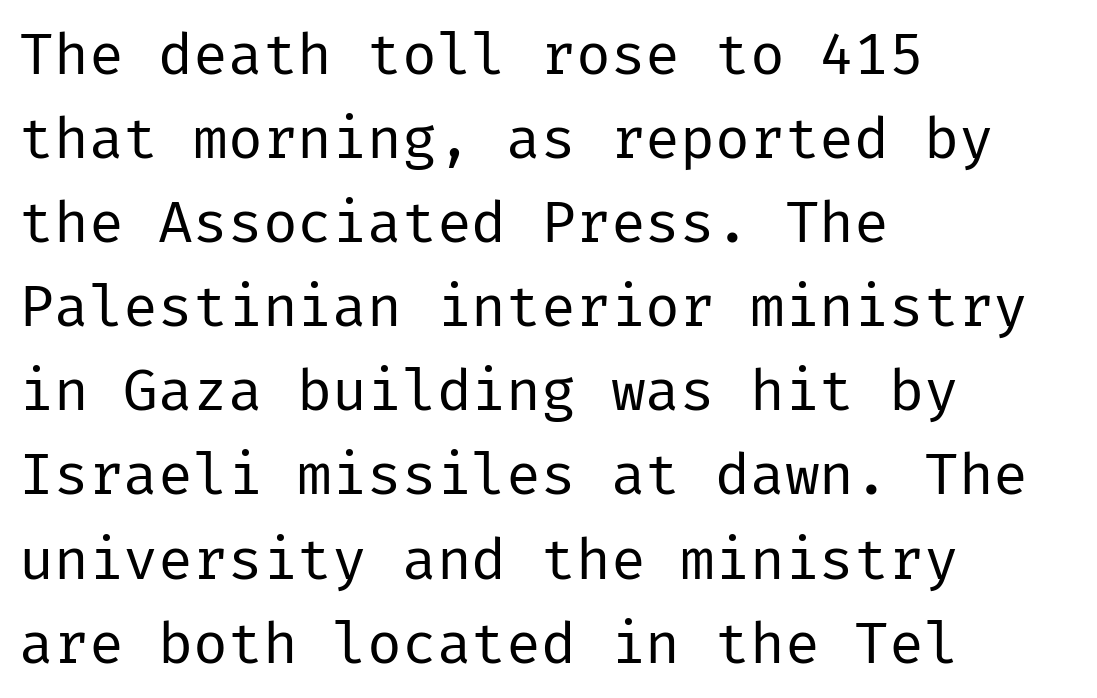
{"serif": "no", "italic": "no", "bold": "no", "weight": "regular", "width": "normal", "stroke_contrast": "low", "x_height": "medium", "underline": "no", "align": "left", "line_spacing": "normal", "line_spacing_ratio": 1.45, "letter_spacing": "normal", "letter_spacing_em": 0.0, "glyph_px": 58}
